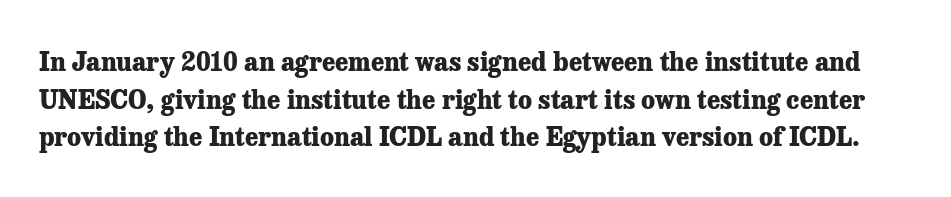
The image shows 25 px bold type, upright; set normal line spacing (1.51x), normal letter spacing, not underlined.
